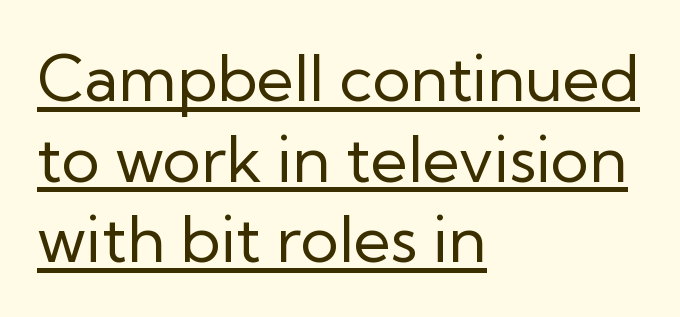
You can see a thin bar hugging the bottom of the glyphs. Each word holds together tightly as a unit, with standard inter-letter gaps. Letters have the restrained weight of plain body copy at most. Summary of vertical rhythm: regular, with standard interline spacing. Examine the stroke ends and you'll find no serifs. The specimen reads as upright at a glance.
